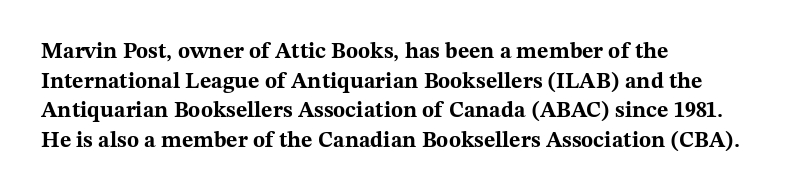
{"italic": "no", "bold": "yes", "underline": "no", "align": "left", "line_spacing": "normal", "line_spacing_ratio": 1.35, "letter_spacing": "normal", "letter_spacing_em": 0.0, "glyph_px": 22}
